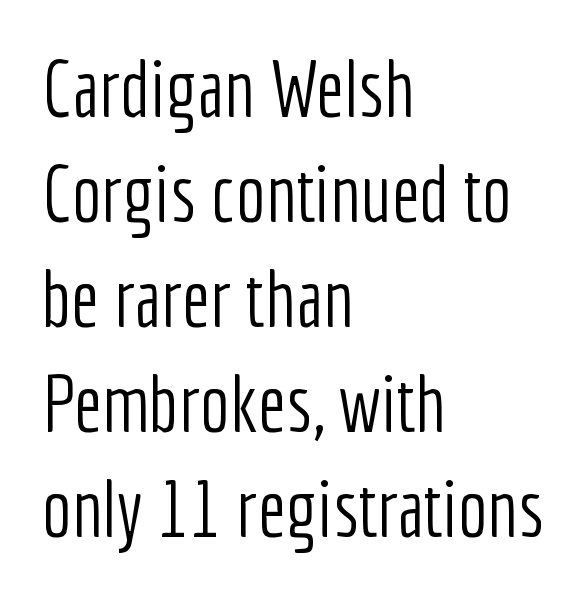
Posture: vertical. Vertically, the passage feels balanced, rows spaced as you'd expect. Nobody touched the tracking dial on this one. Caption: multi-line text, flush left, ragged right. The typesetting does not lean heavy: it is not bold. The type family on display is of the sans-serif kind.
